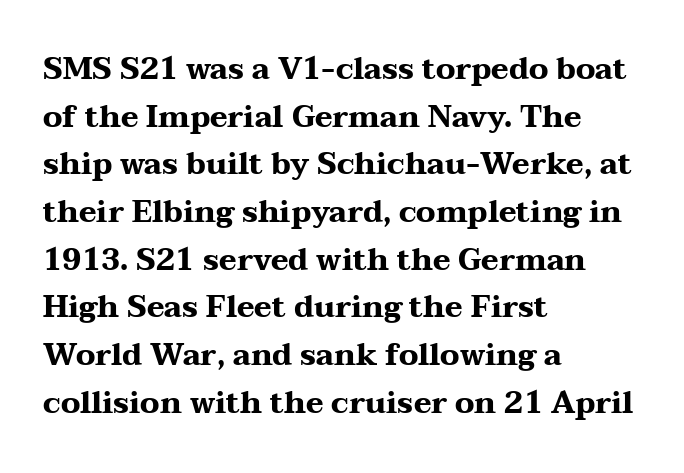
In CSS terms this would be text-align: left. This rendering features lettering with no underline. You could not count columns in this text — the font is proportionally spaced. Its strokes are broad and dark, the hallmark of bold type. Tracking value appears to be zero — textbook default spacing. A normal amount of white space separates one row of letters from the next.
